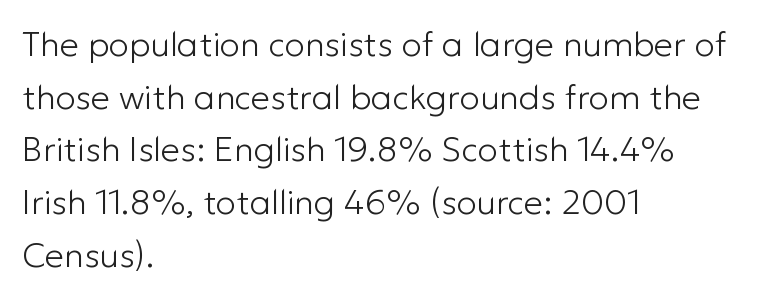
Q: Is the text bold? A: No.
Q: Is the text italic (slanted)? A: No, it is upright.
Q: Is the typeface a serif or a sans-serif typeface? A: Sans-serif.
Q: Is the text underlined? A: No.
Q: How is the paragraph aligned? A: Left-aligned.
Q: Is the spacing between letters normal or unusually wide? A: Normal.
Q: Is the spacing between lines tight, normal or loose? A: Normal.
Q: Width (condensed, normal, or wide)? A: Normal.
Q: Stroke contrast? A: Low.
Q: x-height? A: Medium.
Q: Monospaced? A: No.
